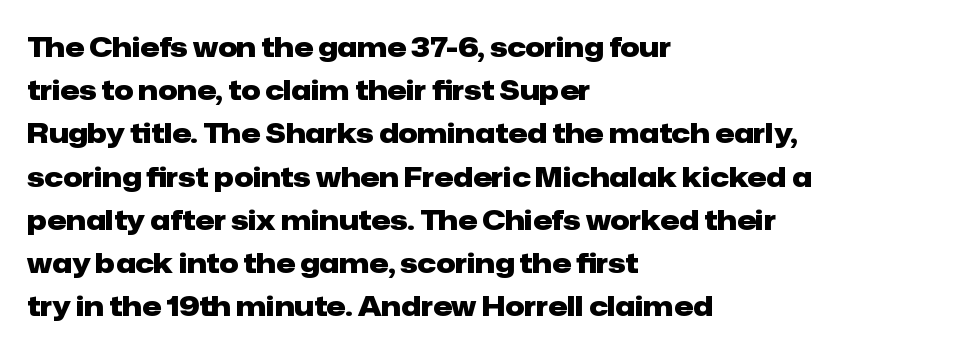
Q: Is the text bold? A: Yes.
Q: Is the text italic (slanted)? A: No, it is upright.
Q: Is the text underlined? A: No.
Q: How is the paragraph aligned? A: Left-aligned.
Q: Is the spacing between letters normal or unusually wide? A: Normal.
Q: Is the spacing between lines tight, normal or loose? A: Normal.
